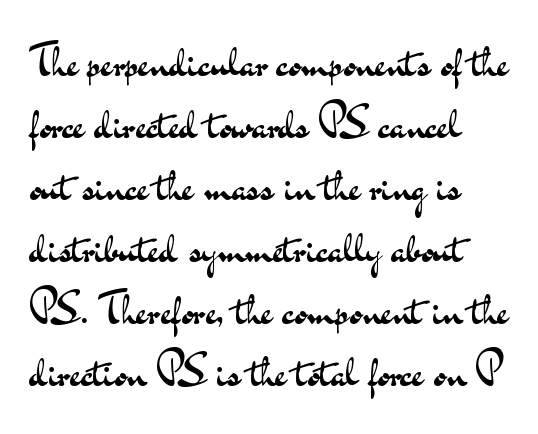
Q: Is the text bold? A: No.
Q: Is the text italic (slanted)? A: Yes.
Q: Is the typeface a serif or a sans-serif typeface? A: Sans-serif.
Q: Is the text underlined? A: No.
Q: How is the paragraph aligned? A: Left-aligned.
Q: Is the spacing between letters normal or unusually wide? A: Normal.
Q: Is the spacing between lines tight, normal or loose? A: Normal.
Q: Width (condensed, normal, or wide)? A: Wide.
Q: Stroke contrast? A: Medium.
Q: x-height? A: Small.
Q: Monospaced? A: No.
